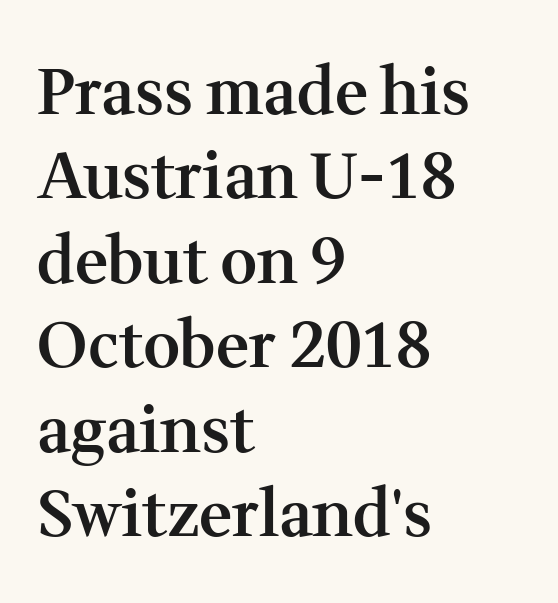
Students, observe: this is what conventionally led text looks like. Summary of weight: moderately heavy, a semibold. Serif or sans? Serif — the stroke terminals have little feet. This sample is left-justified, so line endings fall wherever the words run out. The face used here is proportionally spaced, like ordinary book or web type. Letters rest on an invisible, unmarked baseline.
